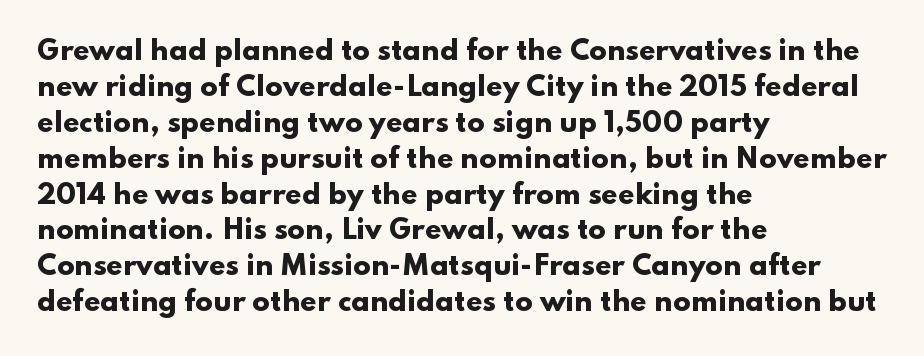
Weight: bold. Inter-character spacing is left at the font's built-in metrics. Check the space under the baseline: it is left empty. These lines sit exactly where default settings would place them. Compared with a centered layout, this one pins lines to the left instead.
